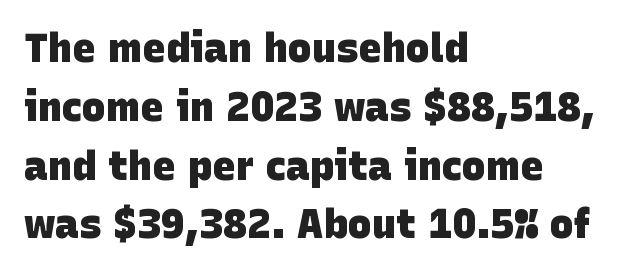
{"serif": "no", "bold": "yes", "weight": "heavy", "width": "normal", "stroke_contrast": "low", "x_height": "large", "monospaced": "no", "underline": "no", "align": "left", "line_spacing": "normal", "line_spacing_ratio": 1.47, "letter_spacing": "normal", "letter_spacing_em": 0.0, "glyph_px": 40}
